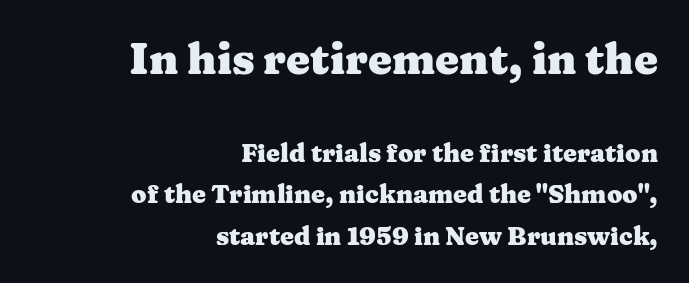
Strong, thick strokes mark this as bold type. A flush-right, rag-left setting is used for this passage. The letterforms sit shoulder to shoulder at normal distance. Stroke terminals: seriffed. Do the letters lean? They stand straight.
